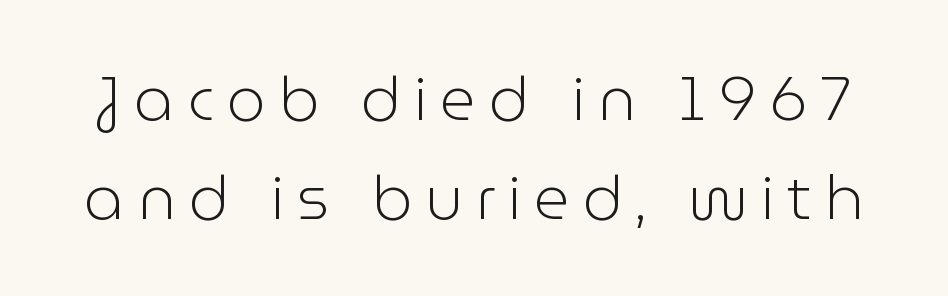
The face used here is rendered with a markedly widened letterfit. Stem width sits at or under what a default text font uses. Leading matches the norm, producing a regular column. Type style note: lacks serifs. You could not count columns in this text — the font is proportionally spaced. Vertical strokes here are truly vertical.
